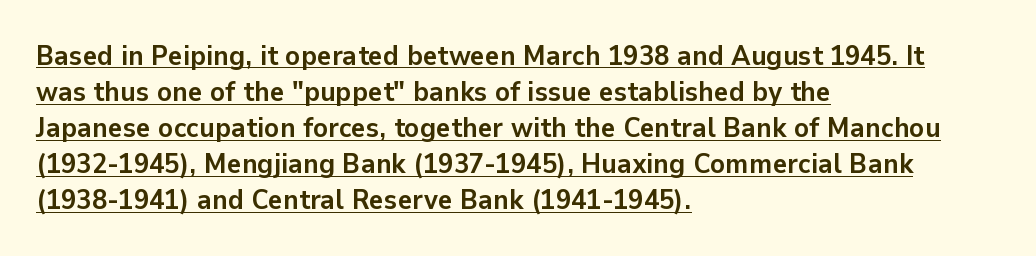
{"serif": "no", "italic": "no", "bold": "yes", "weight": "semibold", "width": "normal", "stroke_contrast": "low", "x_height": "medium", "monospaced": "no", "underline": "yes", "align": "left", "line_spacing": "normal", "line_spacing_ratio": 1.29, "letter_spacing": "normal", "letter_spacing_em": 0.0, "glyph_px": 28}
